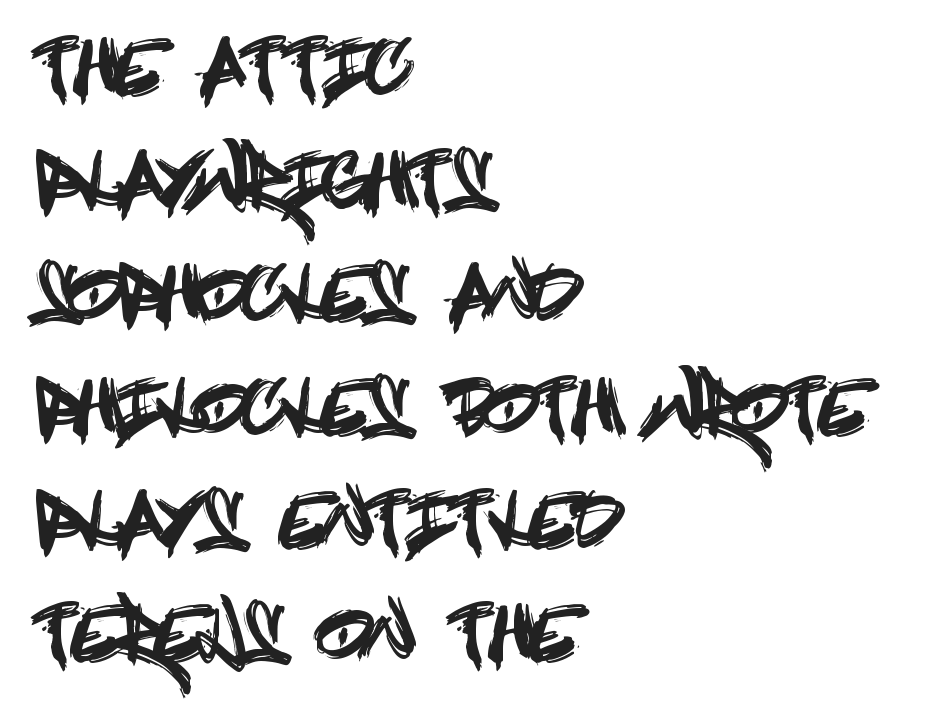
The image shows 74 px condensed sans-serif type; set left-aligned, normal line spacing (1.53x), normal letter spacing, not underlined; a large x-height.
